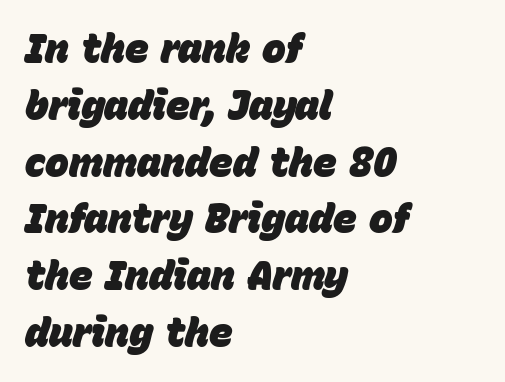
Looks like regular typesetting: each glyph gets only the width it needs. Vertically, the passage feels balanced, rows spaced as you'd expect. Short note: letters normally spaced. Has an underline been added? It has not. Is the type slanted? Yes — the strokes lean at a clear angle.
